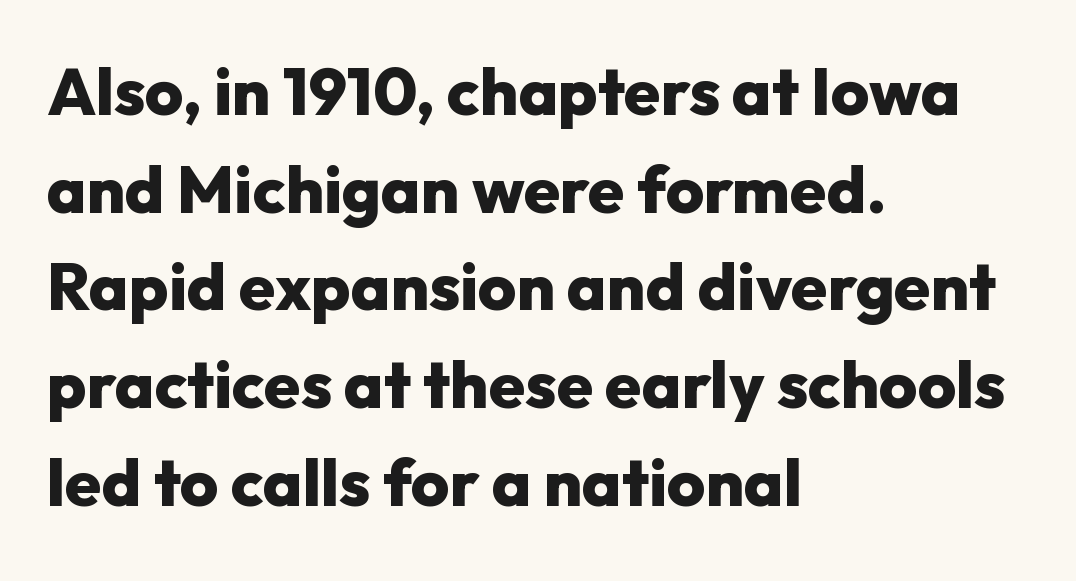
The image shows 66 px heavy sans-serif type, upright; set left-aligned, normal line spacing (1.48x), normal letter spacing, not underlined; low stroke contrast and a medium x-height.
